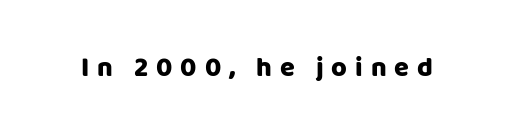
Characters remain perfectly vertical along every line. Caption: expanded tracking, letters set apart. Weight: bold. Descenders are the only things crossing below the line.
